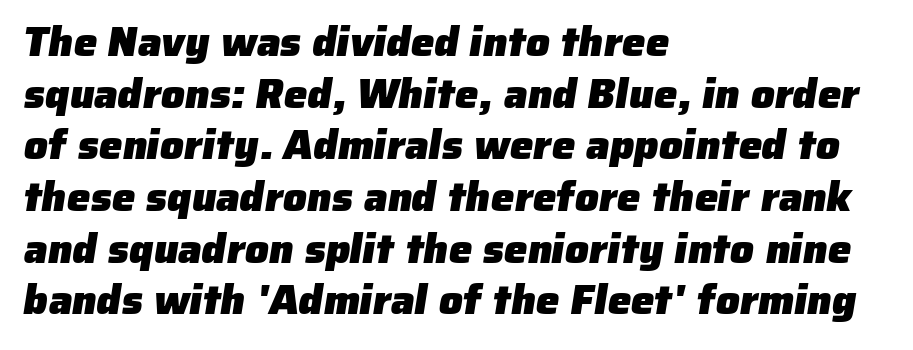
Q: Is the text bold? A: Yes.
Q: Is the typeface a serif or a sans-serif typeface? A: Sans-serif.
Q: Is the text underlined? A: No.
Q: How is the paragraph aligned? A: Left-aligned.
Q: Is the spacing between letters normal or unusually wide? A: Normal.
Q: Width (condensed, normal, or wide)? A: Normal.
Q: Stroke contrast? A: Low.
Q: x-height? A: Medium.
Q: Monospaced? A: No.
